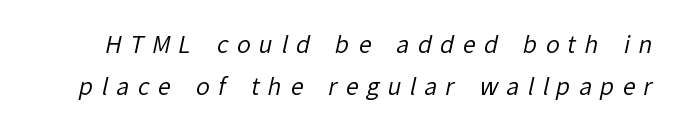
Q: Is the text bold? A: No.
Q: Is the text underlined? A: No.
Q: Is the spacing between letters normal or unusually wide? A: Unusually wide.
